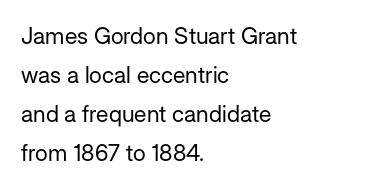
Q: Is the text bold? A: No.
Q: Is the text italic (slanted)? A: No, it is upright.
Q: Is the text underlined? A: No.
Q: How is the paragraph aligned? A: Left-aligned.
Q: Is the spacing between letters normal or unusually wide? A: Normal.
Q: Is the spacing between lines tight, normal or loose? A: Normal.
